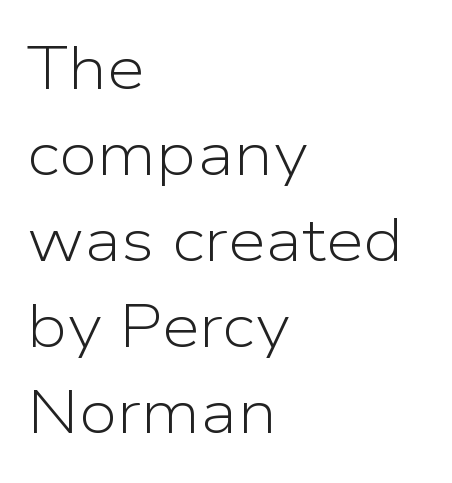
Weight: in the light-to-regular range. A normal amount of white space separates one row of letters from the next. The tracking reads as untouched default to a designer's eye. If you drew a line through each stem, it would be perfectly vertical. If you drew a ruler down the left edge, every line would touch it. Any mark beneath the type? The region is blank.
